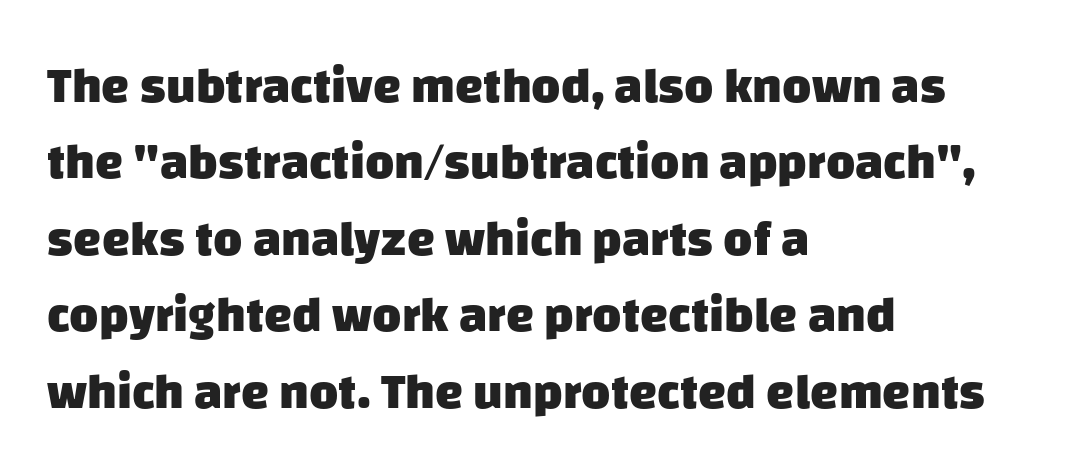
{"serif": "no", "bold": "yes", "weight": "heavy", "width": "normal", "stroke_contrast": "low", "x_height": "large", "monospaced": "no", "underline": "no", "align": "left", "line_spacing": "normal", "line_spacing_ratio": 1.53, "letter_spacing": "normal", "letter_spacing_em": 0.0, "glyph_px": 50}
